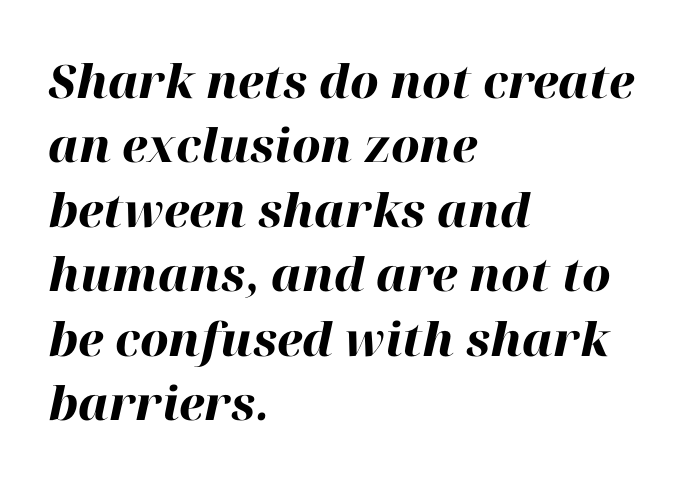
{"italic": "yes", "lean": "right", "slant_degrees": 12, "bold": "yes", "weight": "heavy", "width": "normal", "stroke_contrast": "high", "x_height": "medium", "monospaced": "no", "underline": "no", "align": "left", "line_spacing": "normal", "line_spacing_ratio": 1.4, "letter_spacing": "normal", "letter_spacing_em": 0.0, "glyph_px": 46}
